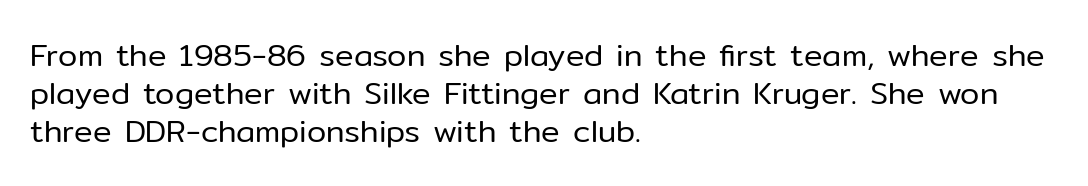
The image shows 31 px regular-weight sans-serif type, upright; set left-aligned, line spacing 1.22x, normal letter spacing, not underlined; low stroke contrast and a medium x-height.
